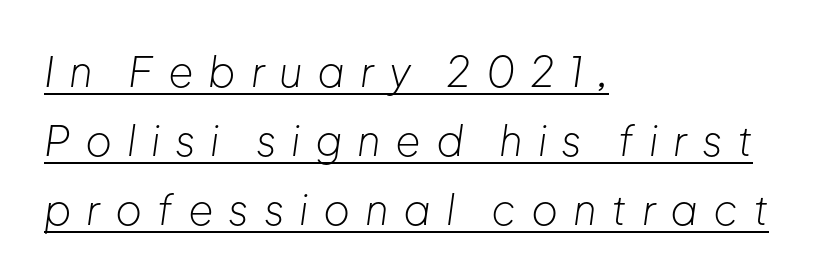
Q: Is the text bold? A: No.
Q: Is the text italic (slanted)? A: Yes, it leans right by about 8 degrees.
Q: Is the text underlined? A: Yes.
Q: How is the paragraph aligned? A: Left-aligned.
Q: Is the spacing between letters normal or unusually wide? A: Unusually wide.
Q: Is the spacing between lines tight, normal or loose? A: Normal.
Q: Width (condensed, normal, or wide)? A: Normal.
Q: Stroke contrast? A: Low.
Q: x-height? A: Medium.
Q: Monospaced? A: No.
